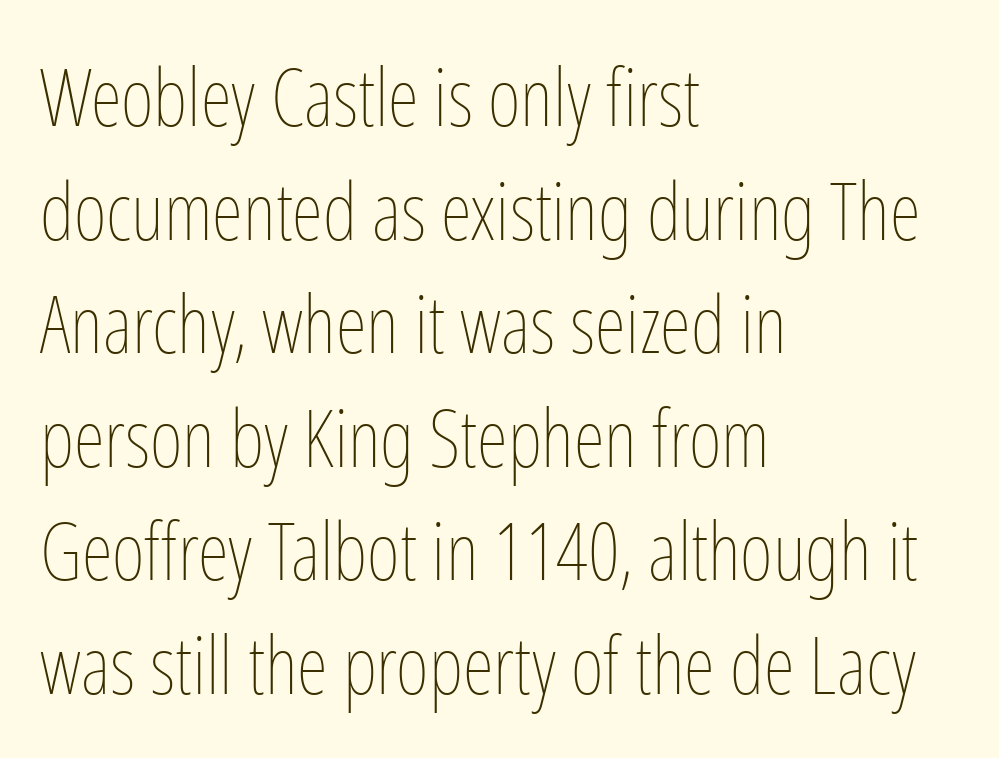
{"italic": "no", "bold": "no", "weight": "thin", "width": "condensed", "stroke_contrast": "low", "x_height": "medium", "monospaced": "no", "underline": "no", "align": "left", "line_spacing": "normal", "line_spacing_ratio": 1.42, "letter_spacing": "normal", "letter_spacing_em": 0.0, "glyph_px": 80}
